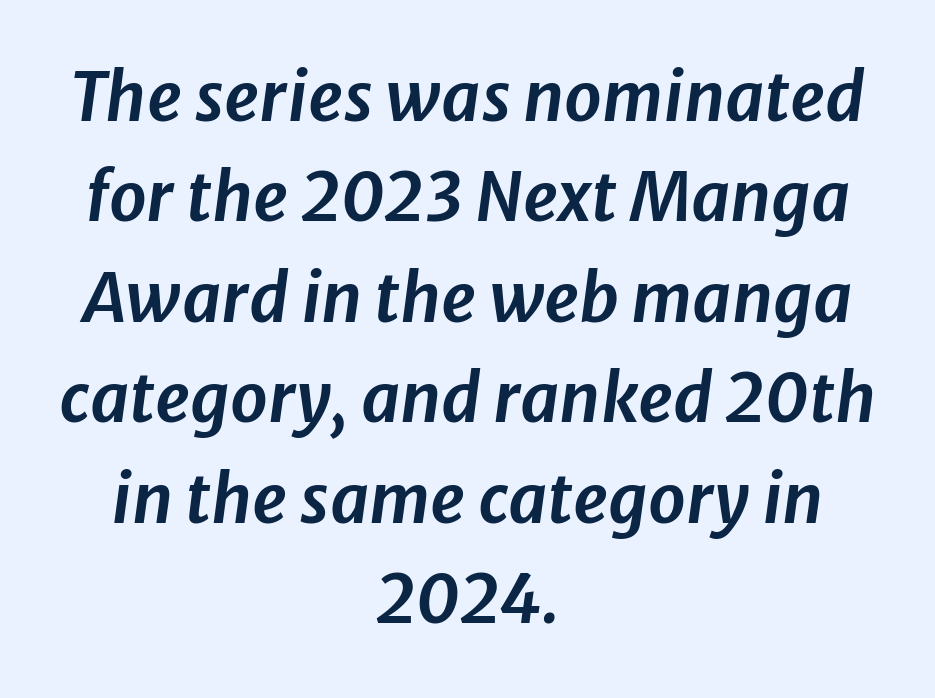
{"italic": "yes", "lean": "right", "slant_degrees": 8, "width": "normal", "stroke_contrast": "low", "x_height": "medium", "monospaced": "no", "underline": "no", "align": "center", "line_spacing": "normal", "line_spacing_ratio": 1.5, "letter_spacing": "normal", "letter_spacing_em": 0.0, "glyph_px": 67}
